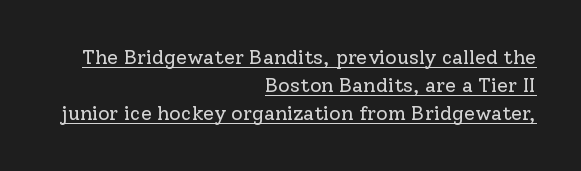
The image shows 20 px text type, upright; set right-aligned, normal line spacing (1.41x), normal letter spacing, underlined.
